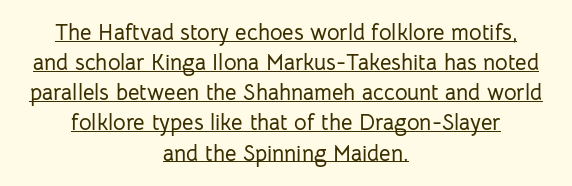
The image shows 22 px text type, upright; set centered, normal line spacing (1.37x), normal letter spacing, underlined.
